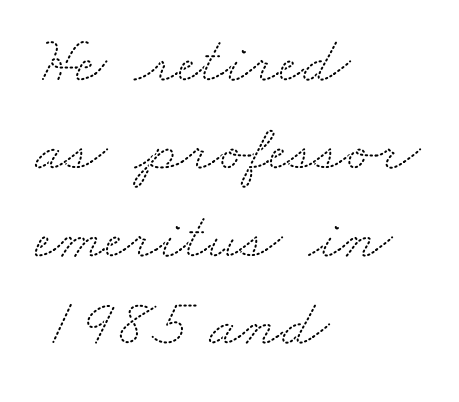
Underline: absent. Normally led — the rows are evenly, conventionally spaced. This sample is left-justified, so line endings fall wherever the words run out. This rendering leaves character spacing at its baseline value.
